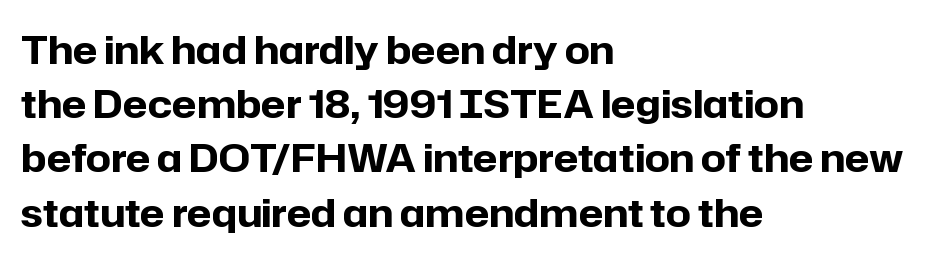
{"serif": "no", "italic": "no", "bold": "yes", "weight": "bold", "width": "normal", "stroke_contrast": "low", "x_height": "medium", "monospaced": "no", "underline": "no", "align": "left", "line_spacing": "normal", "line_spacing_ratio": 1.39, "letter_spacing": "normal", "letter_spacing_em": 0.0, "glyph_px": 39}
